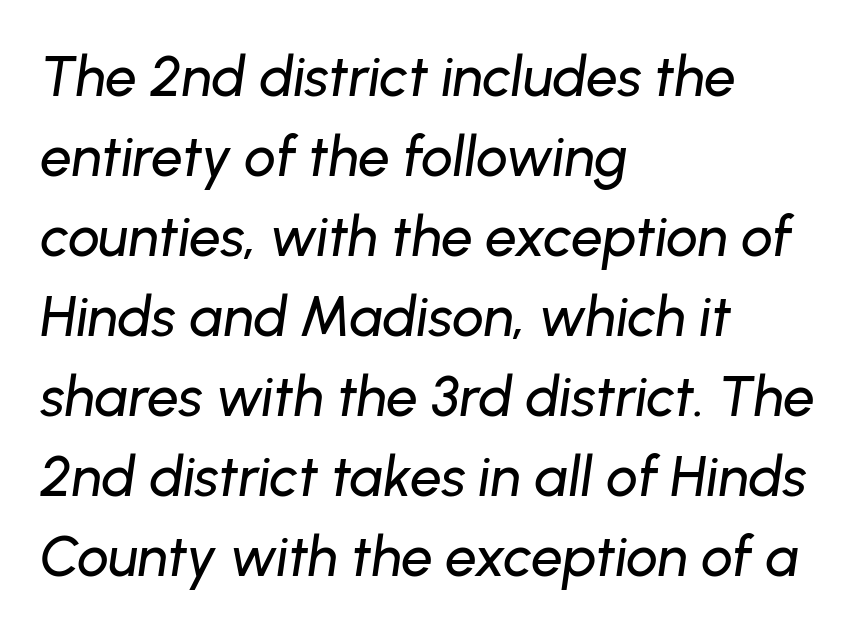
The image shows 56 px text type, italic (leaning right); set left-aligned, normal line spacing (1.43x), normal letter spacing, not underlined; low stroke contrast and a medium x-height.
